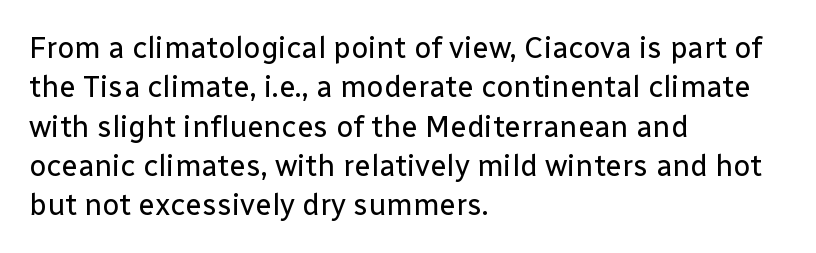
Is the stroke heavy? The answer is a plain regular-or-lighter. Does the copy run flush right? No — it runs flush left. Line spacing here is normal. The letters carry no serifs — their stems end cleanly without finishing strokes. The rendering keeps characters at their native spacing.
